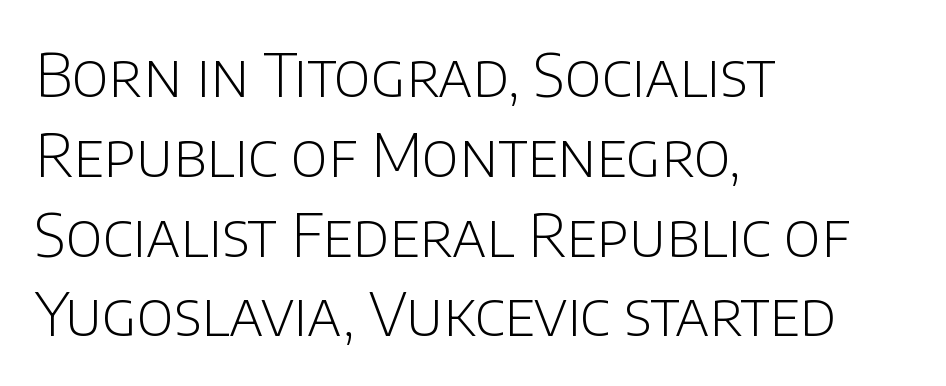
Q: Is the text bold? A: No.
Q: Is the text italic (slanted)? A: No, it is upright.
Q: Is the typeface a serif or a sans-serif typeface? A: Sans-serif.
Q: Is the text underlined? A: No.
Q: How is the paragraph aligned? A: Left-aligned.
Q: Is the spacing between letters normal or unusually wide? A: Normal.
Q: Is the spacing between lines tight, normal or loose? A: Normal.
Q: Width (condensed, normal, or wide)? A: Normal.
Q: Stroke contrast? A: Low.
Q: x-height? A: Large.
Q: Monospaced? A: No.
